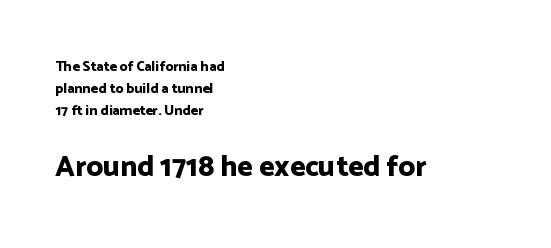
Q: Is the text bold? A: Yes.
Q: Is the text italic (slanted)? A: No, it is upright.
Q: Is the typeface a serif or a sans-serif typeface? A: Sans-serif.
Q: Is the text underlined? A: No.
Q: How is the paragraph aligned? A: Left-aligned.
Q: Is the spacing between letters normal or unusually wide? A: Normal.
Q: Is the spacing between lines tight, normal or loose? A: Normal.
Q: Which block of text is set in a larger size, the first (top) or the second (bottom)? A: The second (bottom) one.
Q: Width (condensed, normal, or wide)? A: Normal.
Q: Stroke contrast? A: Low.
Q: x-height? A: Medium.
Q: Monospaced? A: No.
